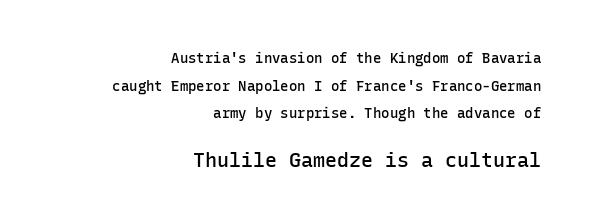
Q: Is the text bold? A: Semi-bold.
Q: Is the text italic (slanted)? A: No, it is upright.
Q: Is the text underlined? A: No.
Q: How is the paragraph aligned? A: Right-aligned.
Q: Is the spacing between letters normal or unusually wide? A: Normal.
Q: Is the spacing between lines tight, normal or loose? A: Loose.
Q: Which block of text is set in a larger size, the first (top) or the second (bottom)? A: The second (bottom) one.
